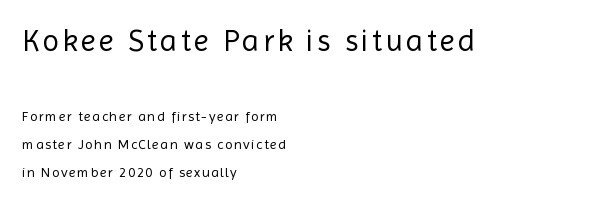
The image shows 31 px regular-weight sans-serif type, upright; set left-aligned, loose line spacing (1.98x), not underlined; the first (top) block is 2.21x larger; a medium x-height.
